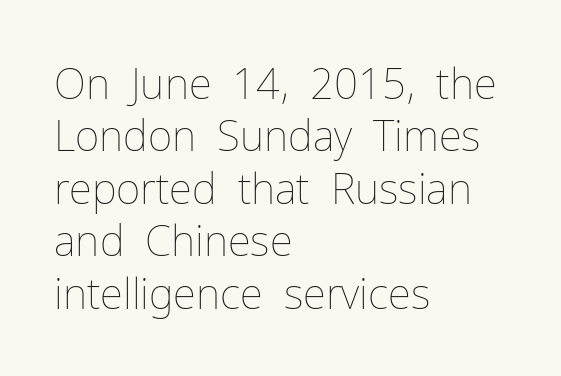
Q: Is the text bold? A: No.
Q: Is the text italic (slanted)? A: No, it is upright.
Q: Is the text underlined? A: No.
Q: How is the paragraph aligned? A: Left-aligned.
Q: Is the spacing between letters normal or unusually wide? A: Normal.
Q: Is the spacing between lines tight, normal or loose? A: Normal.
Q: Width (condensed, normal, or wide)? A: Normal.
Q: Stroke contrast? A: Low.
Q: x-height? A: Medium.
Q: Monospaced? A: No.
